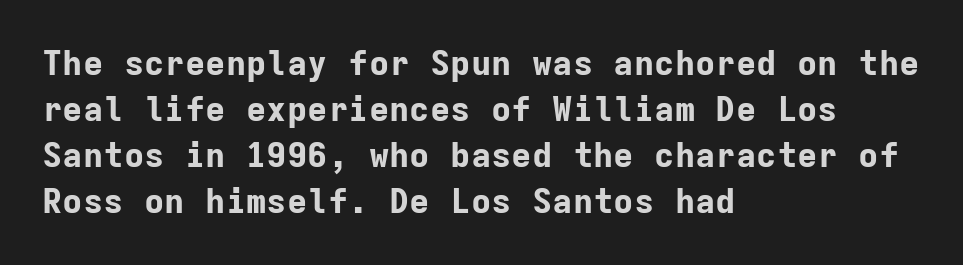
The image shows 34 px bold sans-serif type, upright, monospaced; set left-aligned, normal line spacing (1.35x), normal letter spacing, not underlined; low stroke contrast and a medium x-height.
